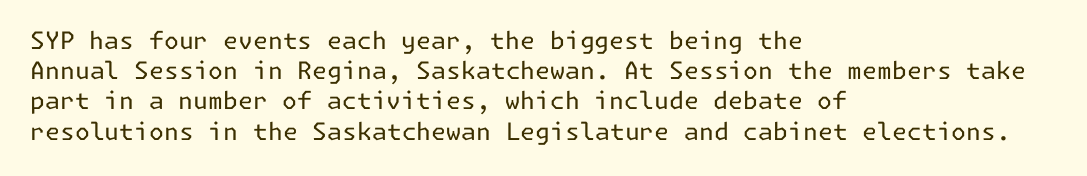
The image shows 24 px text type, upright; set left-aligned, normal line spacing (1.26x), normal letter spacing, not underlined.
